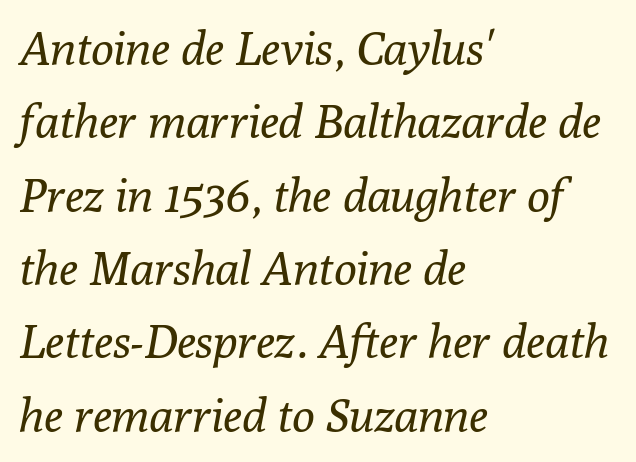
{"serif": "yes", "italic": "yes", "lean": "right", "slant_degrees": 10, "bold": "no", "weight": "regular", "width": "normal", "stroke_contrast": "low", "x_height": "medium", "monospaced": "no", "underline": "no", "align": "left", "line_spacing": "normal", "line_spacing_ratio": 1.56, "letter_spacing": "normal", "letter_spacing_em": 0.0, "glyph_px": 47}
